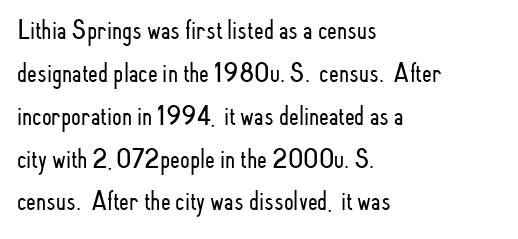
The image shows 28 px light, condensed sans-serif type, upright; set left-aligned, normal line spacing (1.53x), normal letter spacing, not underlined; low stroke contrast and a small x-height.
